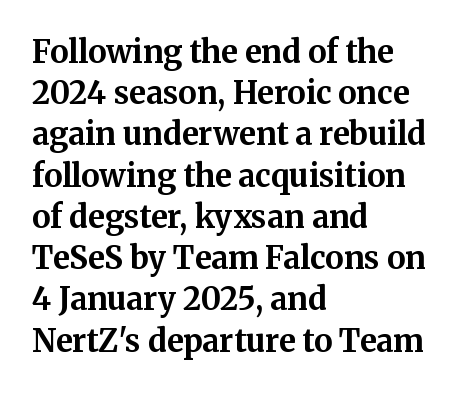
{"serif": "yes", "italic": "no", "bold": "yes", "weight": "bold", "width": "normal", "stroke_contrast": "medium", "x_height": "medium", "monospaced": "no", "underline": "no", "align": "left", "line_spacing": "normal", "line_spacing_ratio": 1.33, "letter_spacing": "normal", "letter_spacing_em": 0.0, "glyph_px": 31}
